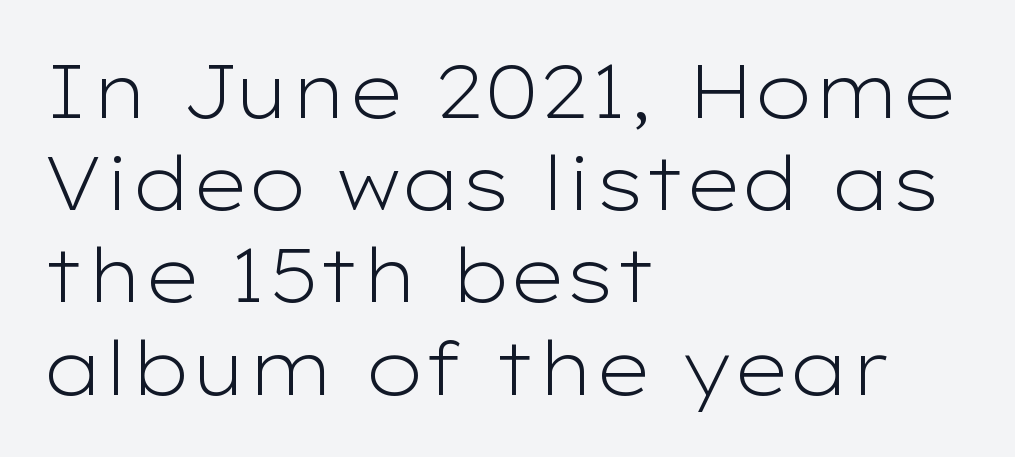
The image shows 75 px light, wide sans-serif type, upright; set left-aligned, line spacing 1.23x, normal letter spacing, not underlined; low stroke contrast and a medium x-height.
